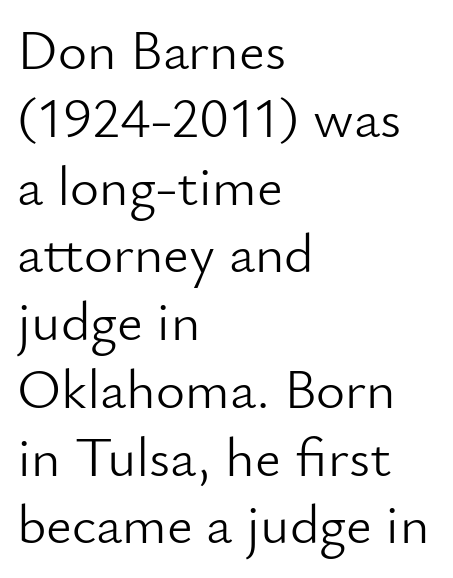
The image shows 56 px light sans-serif type, upright; set left-aligned, line spacing 1.21x, normal letter spacing, not underlined; low stroke contrast and a small x-height.
